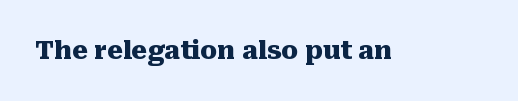
Underlining? Definitely not there. Strong, thick strokes mark this as bold type. This sample uses an upright cut, with every glyph sitting square on the baseline. A typesetter would call this zero additional tracking.
